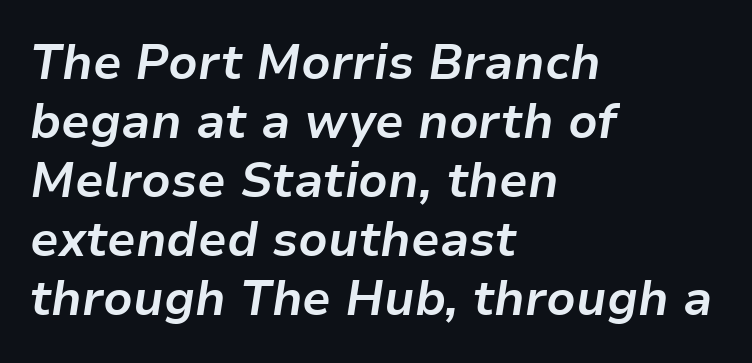
Glance below the letters and you will spot only blank space. Does extra space separate the letters? No, they use regular spacing. The typesetter chose a ragged-right arrangement here. Thick stems and heavy bowls — unmistakably bold.
